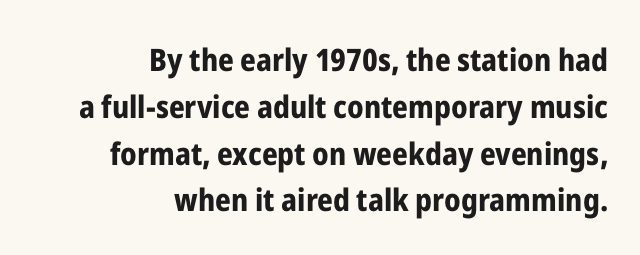
What's the leading like? Ordinary, nothing unusual. The ragged edge is on the left, which tells us the setting is flush right. The line texture is even and compact thanks to regular tracking. This is the regular roman posture of the typeface. Looks like regular typesetting: each glyph gets only the width it needs.
